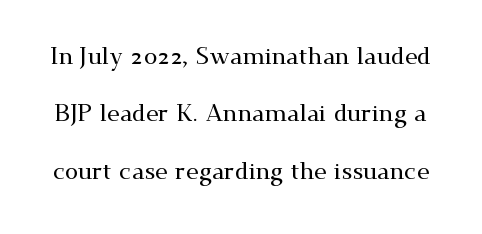
Q: Is the text italic (slanted)? A: No, it is upright.
Q: Is the text underlined? A: No.
Q: Is the spacing between letters normal or unusually wide? A: Normal.
Q: Is the spacing between lines tight, normal or loose? A: Loose.
